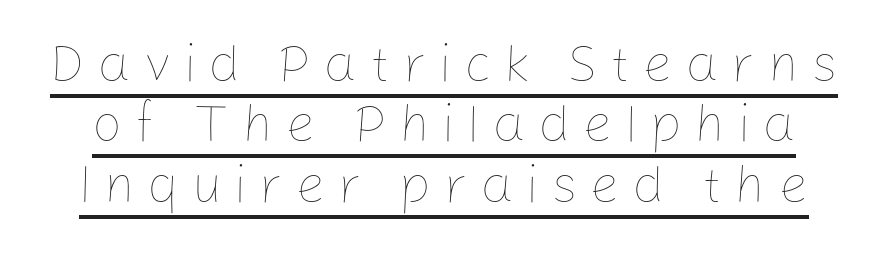
Character widths vary here, with narrow letters taking less room than wide ones. Quick note: interline space is minimal. The glyphs are accompanied by a horizontal stroke just below them. The passage shown has open, widely tracked lettering throughout.
